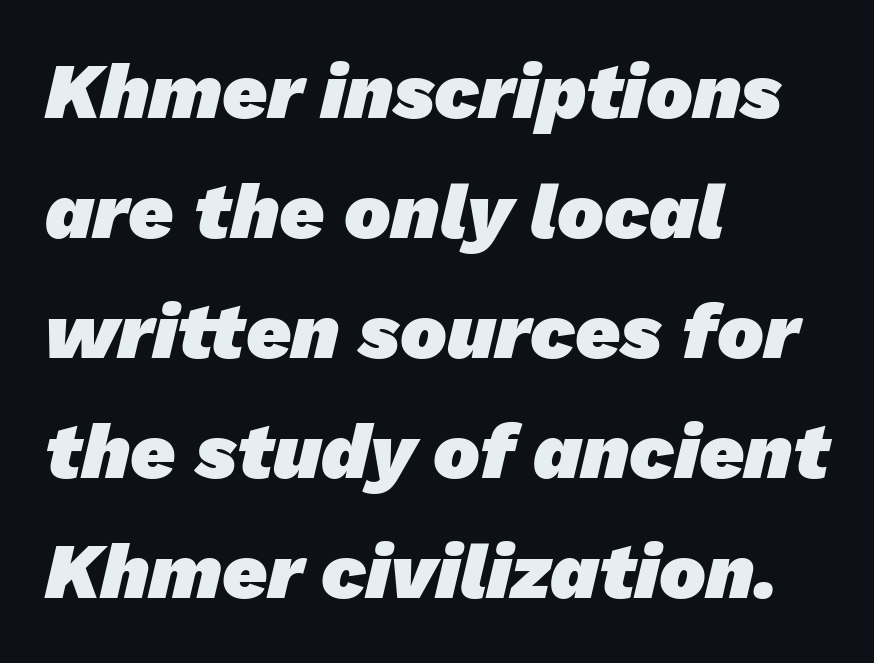
Looks like regular typesetting: each glyph gets only the width it needs. Inter-character spacing is left at the font's built-in metrics. Regular leading. Caption: multi-line text, flush left, ragged right. Notice how thick the strokes are: this is what a full bold looks like.
